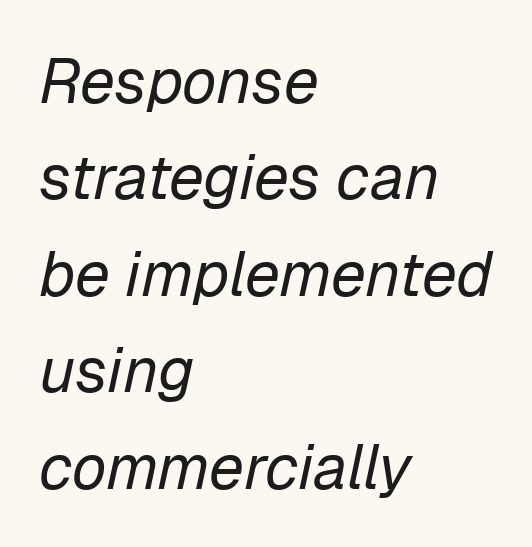
Compared with ordinary roman type, these characters are visibly tilted. These lines are rendered in a variable-pitch font. Letter spacing: default. Letters have the restrained weight of plain body copy at most. The rendering anchors every line to the left-hand side.
